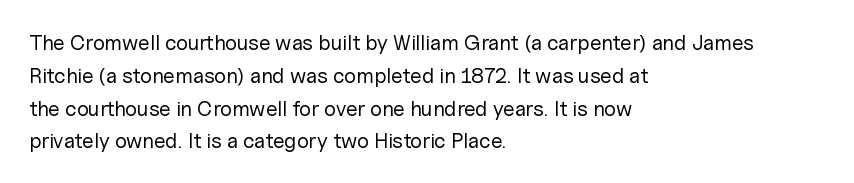
The image shows 21 px text type, upright; set left-aligned, normal line spacing (1.56x), normal letter spacing, not underlined.
